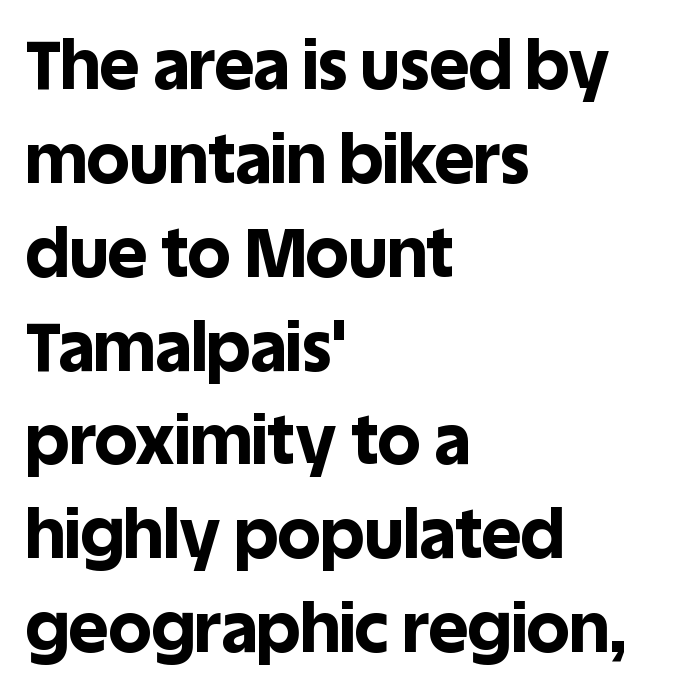
{"serif": "no", "italic": "no", "bold": "yes", "weight": "bold", "width": "normal", "x_height": "large", "monospaced": "no", "underline": "no", "align": "left", "line_spacing": "normal", "line_spacing_ratio": 1.38, "letter_spacing": "normal", "letter_spacing_em": 0.0, "glyph_px": 68}
